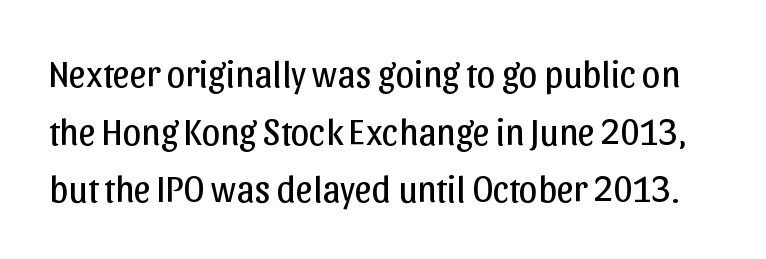
{"serif": "no", "italic": "no", "bold": "no", "weight": "regular", "width": "normal", "stroke_contrast": "low", "x_height": "medium", "monospaced": "no", "underline": "no", "line_spacing": "normal", "line_spacing_ratio": 1.56, "letter_spacing": "normal", "letter_spacing_em": 0.0, "glyph_px": 37}
